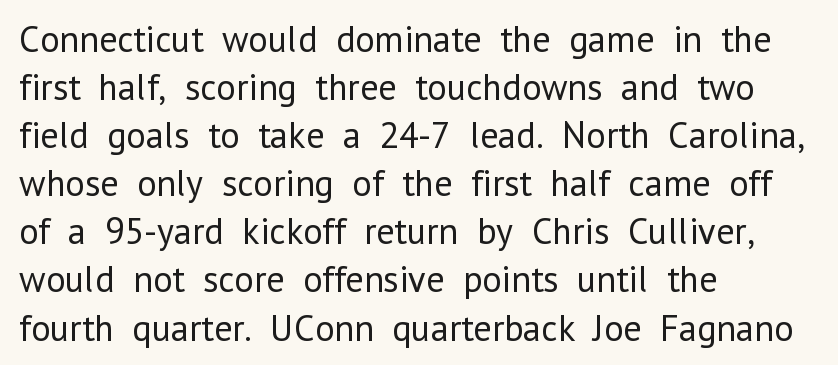
{"serif": "no", "italic": "no", "bold": "no", "weight": "regular", "width": "normal", "stroke_contrast": "low", "x_height": "medium", "monospaced": "no", "underline": "no", "align": "left", "line_spacing": "normal", "line_spacing_ratio": 1.3, "letter_spacing": "normal", "letter_spacing_em": 0.0, "glyph_px": 37}
